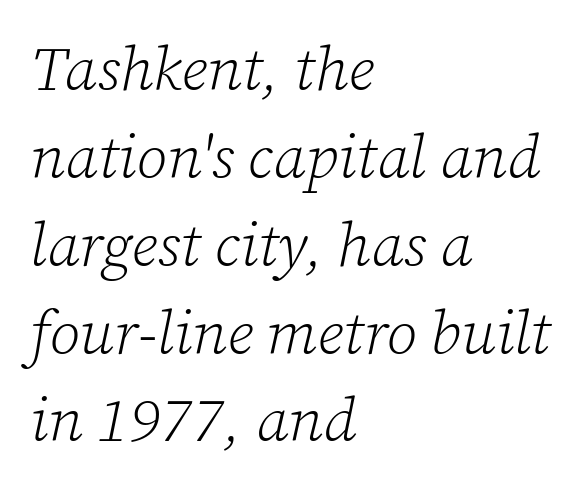
Q: Is the text bold? A: No.
Q: Is the text italic (slanted)? A: Yes, it leans right by about 12 degrees.
Q: Is the typeface a serif or a sans-serif typeface? A: Serif.
Q: Is the text underlined? A: No.
Q: How is the paragraph aligned? A: Left-aligned.
Q: Is the spacing between letters normal or unusually wide? A: Normal.
Q: Is the spacing between lines tight, normal or loose? A: Normal.
Q: Width (condensed, normal, or wide)? A: Normal.
Q: Stroke contrast? A: Low.
Q: x-height? A: Medium.
Q: Monospaced? A: No.
